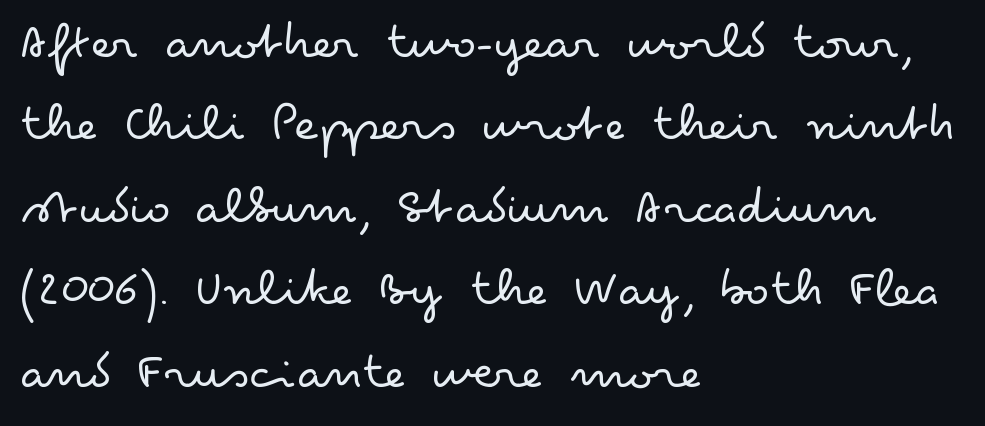
The image shows 55 px light, wide sans-serif type, upright; set left-aligned, normal line spacing (1.5x), normal letter spacing, not underlined; low stroke contrast and a small x-height.
